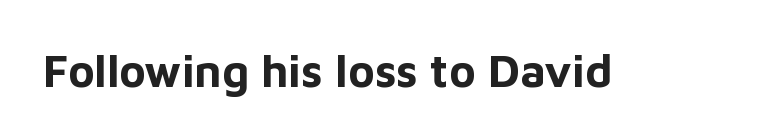
Students, note that the glyphs here touch the page at normal intervals. Varying glyph widths throughout — classic text-font behaviour. Typographically, this falls in the sans-serif category. Thick stems and heavy bowls — unmistakably bold. The letters stand straight up with perfectly vertical stems. The zone under the glyphs is completely vacant.
